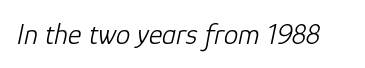
Q: Is the text bold? A: No.
Q: Is the text italic (slanted)? A: Yes, it leans right by about 12 degrees.
Q: Is the text underlined? A: No.
Q: Is the spacing between letters normal or unusually wide? A: Normal.
Q: Width (condensed, normal, or wide)? A: Normal.
Q: Stroke contrast? A: Low.
Q: x-height? A: Medium.
Q: Monospaced? A: No.
